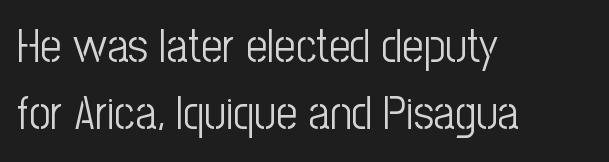
Q: Is the text bold? A: No.
Q: Is the text italic (slanted)? A: No, it is upright.
Q: Is the typeface a serif or a sans-serif typeface? A: Sans-serif.
Q: Is the text underlined? A: No.
Q: How is the paragraph aligned? A: Left-aligned.
Q: Is the spacing between letters normal or unusually wide? A: Normal.
Q: Is the spacing between lines tight, normal or loose? A: Normal.
Q: Width (condensed, normal, or wide)? A: Condensed.
Q: Stroke contrast? A: Low.
Q: x-height? A: Medium.
Q: Monospaced? A: No.
